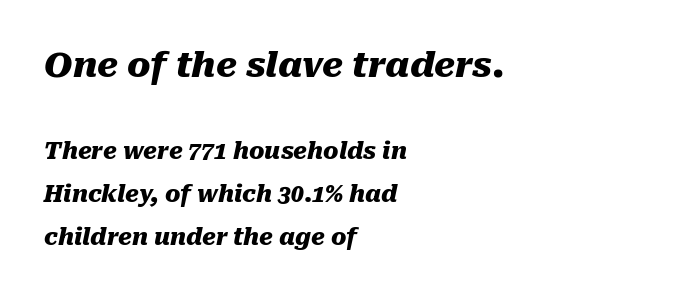
The image shows 35 px heavy type, italic (leaning right); set left-aligned, line spacing 1.86x, normal letter spacing, not underlined; the first (top) block is 1.52x larger; medium stroke contrast and a medium x-height.
